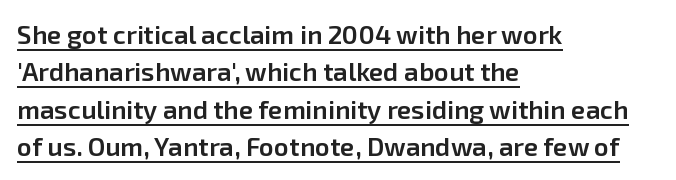
The image shows 26 px text type, upright; set left-aligned, normal line spacing (1.44x), normal letter spacing, underlined.
